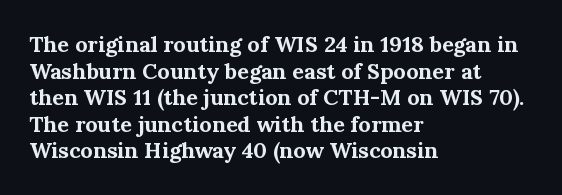
{"italic": "no", "bold": "yes", "underline": "no", "align": "left", "line_spacing_ratio": 1.21, "letter_spacing": "normal", "letter_spacing_em": 0.0, "glyph_px": 22}
